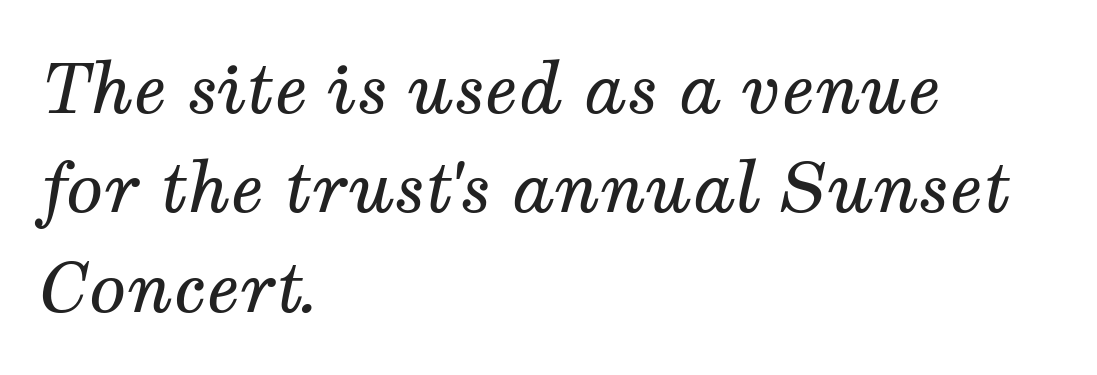
{"serif": "yes", "italic": "yes", "lean": "right", "slant_degrees": 12, "bold": "no", "weight": "regular", "width": "normal", "stroke_contrast": "medium", "x_height": "medium", "monospaced": "no", "underline": "no", "align": "left", "line_spacing": "normal", "line_spacing_ratio": 1.44, "letter_spacing": "normal", "letter_spacing_em": 0.0, "glyph_px": 69}
